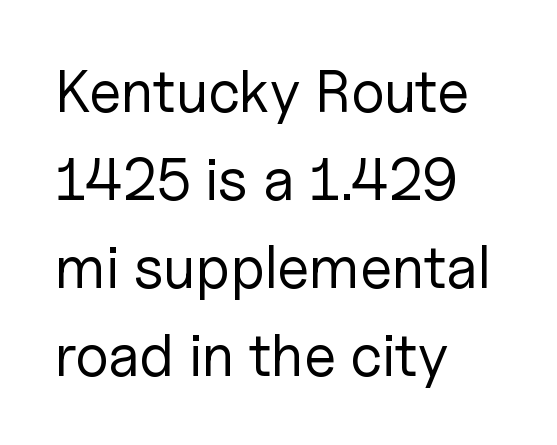
{"serif": "no", "italic": "no", "bold": "no", "weight": "regular", "width": "normal", "stroke_contrast": "low", "x_height": "medium", "monospaced": "no", "underline": "no", "align": "left", "line_spacing": "normal", "line_spacing_ratio": 1.49, "letter_spacing": "normal", "letter_spacing_em": 0.0, "glyph_px": 59}
